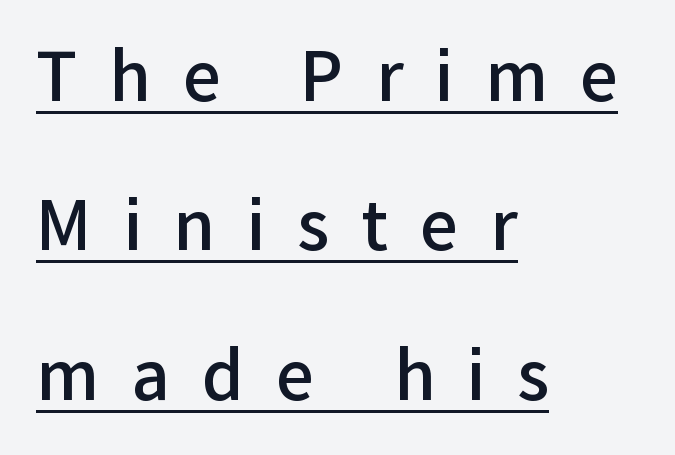
{"serif": "no", "italic": "no", "bold": "semi", "weight": "semibold", "width": "normal", "stroke_contrast": "low", "x_height": "medium", "monospaced": "no", "underline": "yes", "align": "left", "line_spacing": "loose", "line_spacing_ratio": 2.23, "letter_spacing": "wide", "letter_spacing_em": 0.48, "glyph_px": 67}
